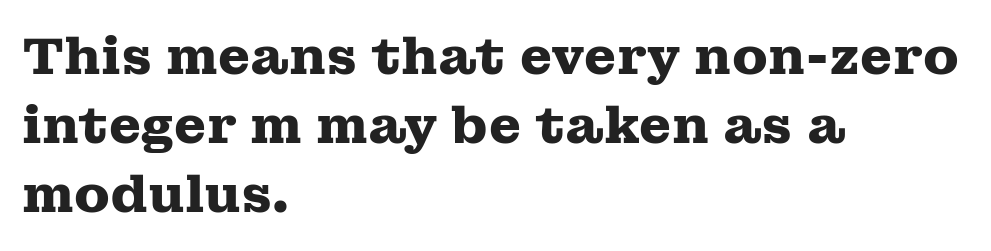
{"serif": "yes", "italic": "no", "bold": "yes", "weight": "heavy", "width": "wide", "stroke_contrast": "medium", "x_height": "medium", "monospaced": "no", "underline": "no", "align": "left", "line_spacing": "normal", "line_spacing_ratio": 1.33, "letter_spacing": "normal", "letter_spacing_em": 0.0, "glyph_px": 52}
